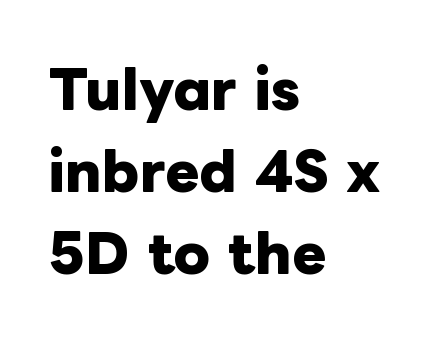
The image shows 52 px heavy type, upright; set left-aligned, normal line spacing (1.58x), normal letter spacing, not underlined; low stroke contrast and a medium x-height.
